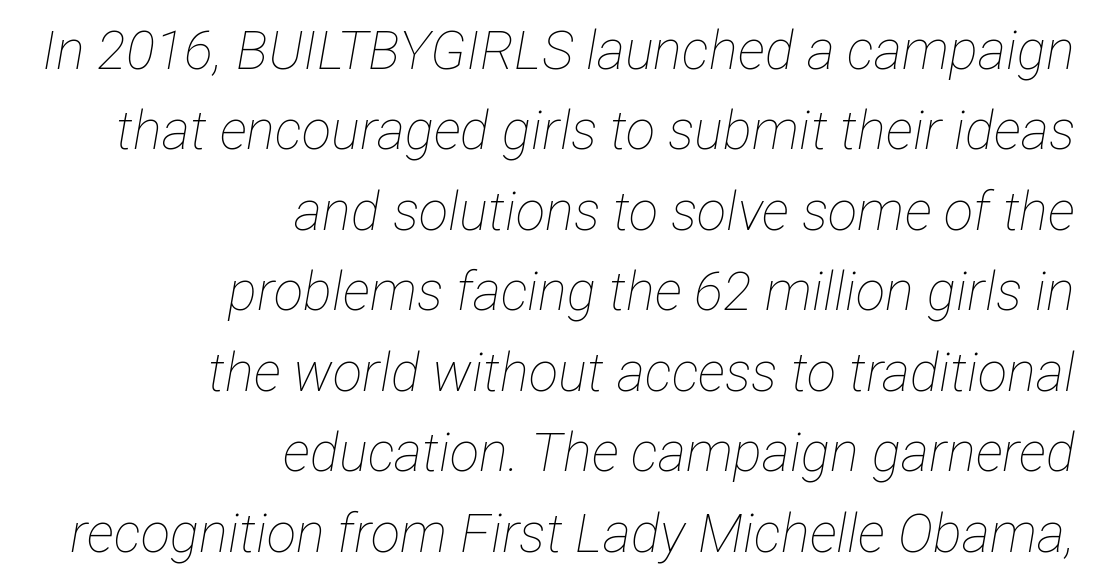
{"italic": "yes", "lean": "right", "slant_degrees": 12, "bold": "no", "weight": "thin", "width": "condensed", "stroke_contrast": "low", "x_height": "medium", "monospaced": "no", "underline": "no", "align": "right", "line_spacing": "normal", "line_spacing_ratio": 1.49, "letter_spacing": "normal", "letter_spacing_em": 0.0, "glyph_px": 54}
